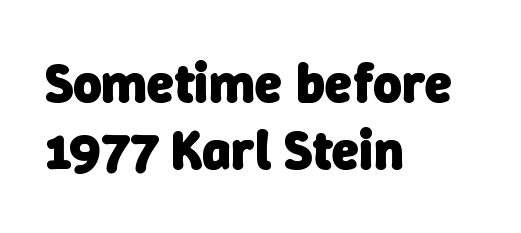
The image shows 55 px heavy sans-serif type; set left-aligned, line spacing 1.21x, normal letter spacing, not underlined; low stroke contrast and a medium x-height.
